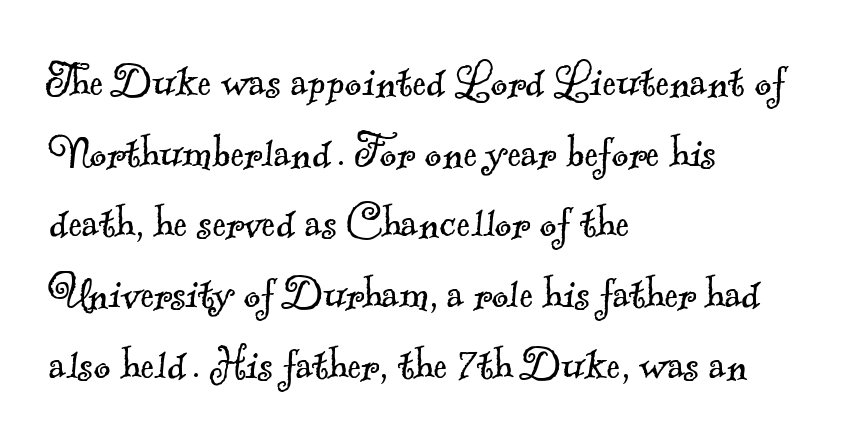
Unlike a clean sans, this face finishes its strokes with serifs. Line beginnings align vertically; line endings do not. Descenders hang freely into open space. Between one letter and the next there's only the usual sliver of space. Whoever set this chose a conventional vertical rhythm. On a weight scale, this lands at 450 or below.
